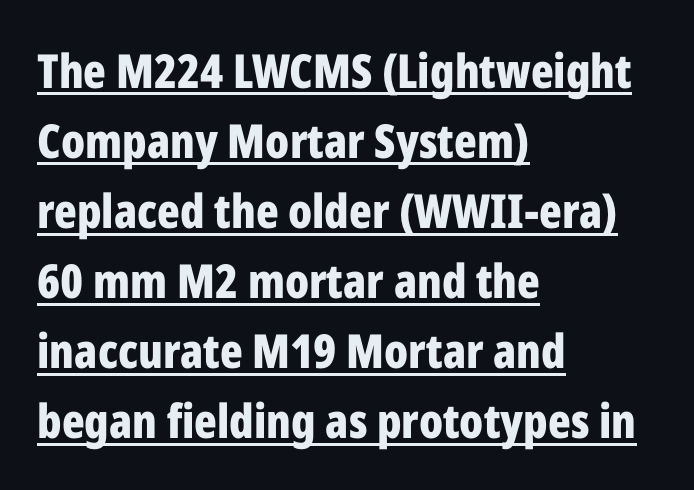
This sample carries an underscore along the baseline area. No extra tracking has been applied to these lines. You can tell from the bare stems that sans-serif type was used. Style check: upright. These lines carry a lot of weight — the face is fully bold. You could not count columns in this text — the font is proportionally spaced.
